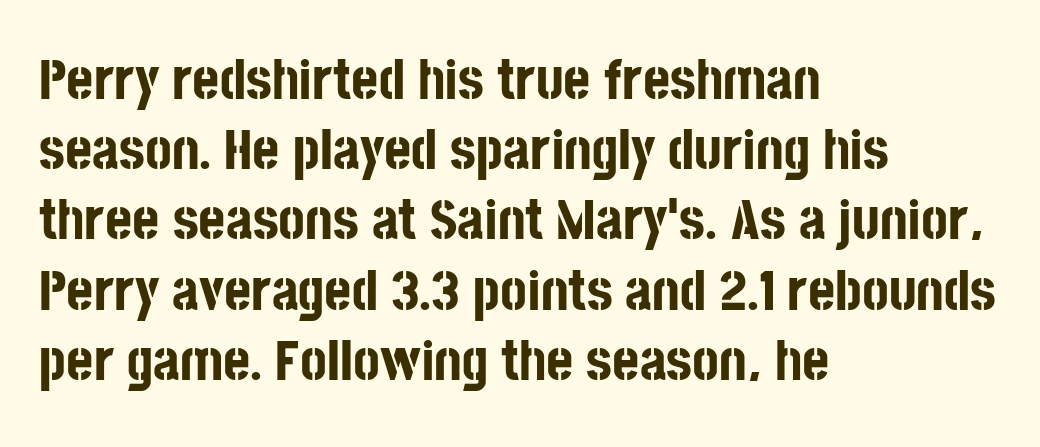
The baseline area is clear. Classification — sans serif. The typesetting leans heavy: a genuine bold. A classic flush-left, rag-right setting is used for this passage. Letter spacing: default.
